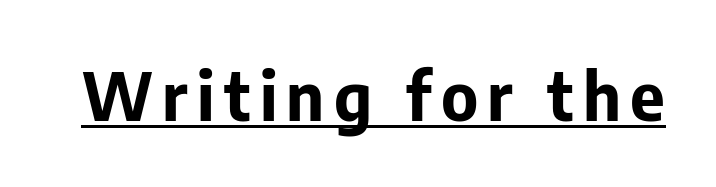
{"serif": "no", "italic": "no", "bold": "yes", "weight": "bold", "width": "normal", "stroke_contrast": "low", "x_height": "medium", "monospaced": "no", "underline": "yes", "glyph_px": 67}
